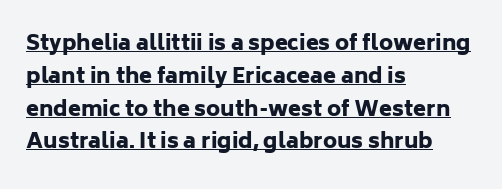
Q: Is the text bold? A: Yes.
Q: Is the text italic (slanted)? A: No, it is upright.
Q: Is the text underlined? A: Yes.
Q: How is the paragraph aligned? A: Left-aligned.
Q: Is the spacing between letters normal or unusually wide? A: Normal.
Q: Is the spacing between lines tight, normal or loose? A: Normal.
